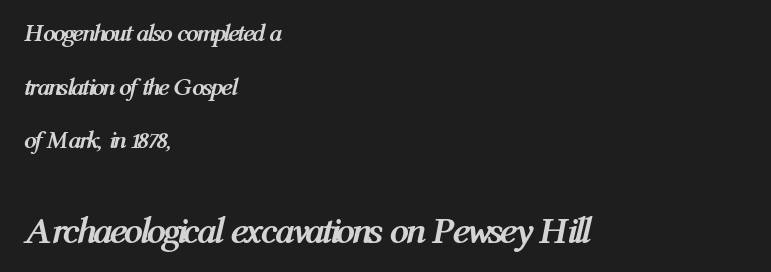
Q: Is the text bold? A: Yes.
Q: Is the text italic (slanted)? A: Yes, it leans right by about 12 degrees.
Q: Is the text underlined? A: No.
Q: How is the paragraph aligned? A: Left-aligned.
Q: Is the spacing between letters normal or unusually wide? A: Normal.
Q: Is the spacing between lines tight, normal or loose? A: Loose.
Q: Which block of text is set in a larger size, the first (top) or the second (bottom)? A: The second (bottom) one.
Q: Width (condensed, normal, or wide)? A: Condensed.
Q: Stroke contrast? A: Medium.
Q: x-height? A: Medium.
Q: Monospaced? A: No.
